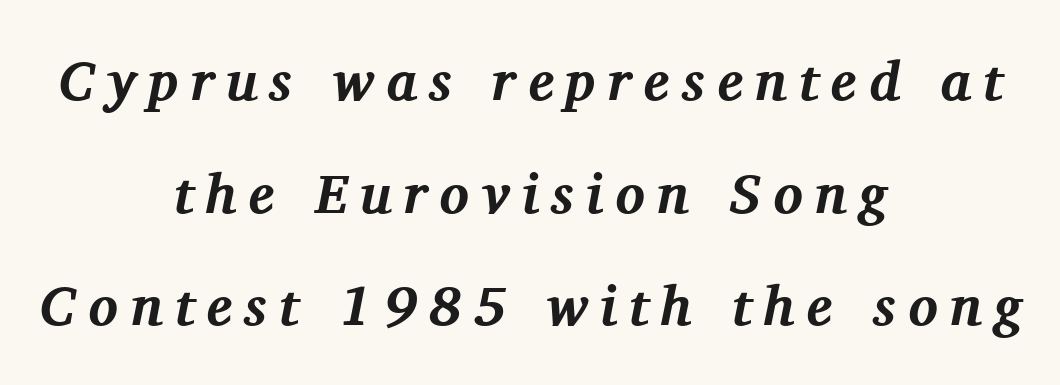
The image shows 55 px bold serif type, italic (leaning right); set centered, loose line spacing (2.05x), unusually wide letter spacing (+0.22 em), not underlined; medium stroke contrast and a medium x-height.
